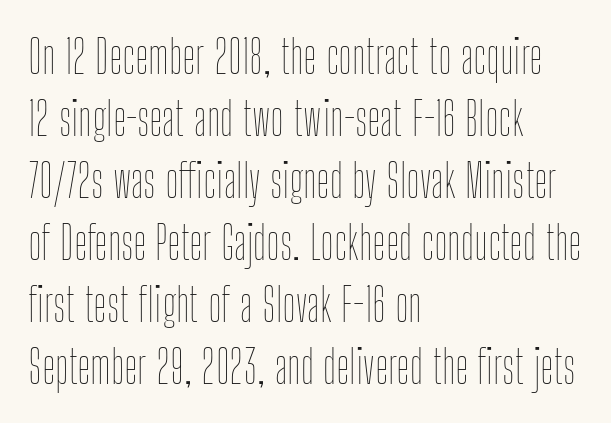
{"italic": "no", "bold": "no", "weight": "thin", "width": "condensed", "stroke_contrast": "low", "x_height": "medium", "monospaced": "no", "underline": "no", "align": "left", "line_spacing": "normal", "line_spacing_ratio": 1.35, "letter_spacing": "normal", "letter_spacing_em": 0.0, "glyph_px": 46}
